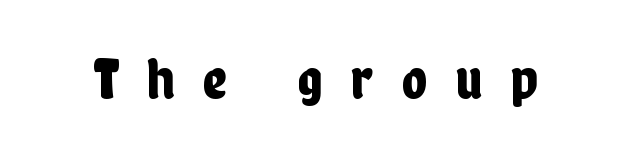
Q: Is the text italic (slanted)? A: No, it is upright.
Q: Is the typeface a serif or a sans-serif typeface? A: Sans-serif.
Q: Is the text underlined? A: No.
Q: Is the spacing between letters normal or unusually wide? A: Unusually wide.
Q: Width (condensed, normal, or wide)? A: Condensed.
Q: Stroke contrast? A: Low.
Q: x-height? A: Medium.
Q: Monospaced? A: No.
